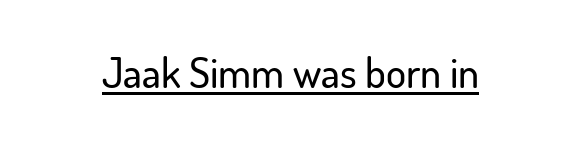
{"serif": "no", "italic": "no", "width": "normal", "stroke_contrast": "low", "x_height": "small", "monospaced": "no", "underline": "yes", "letter_spacing": "normal", "letter_spacing_em": 0.0, "glyph_px": 42}
